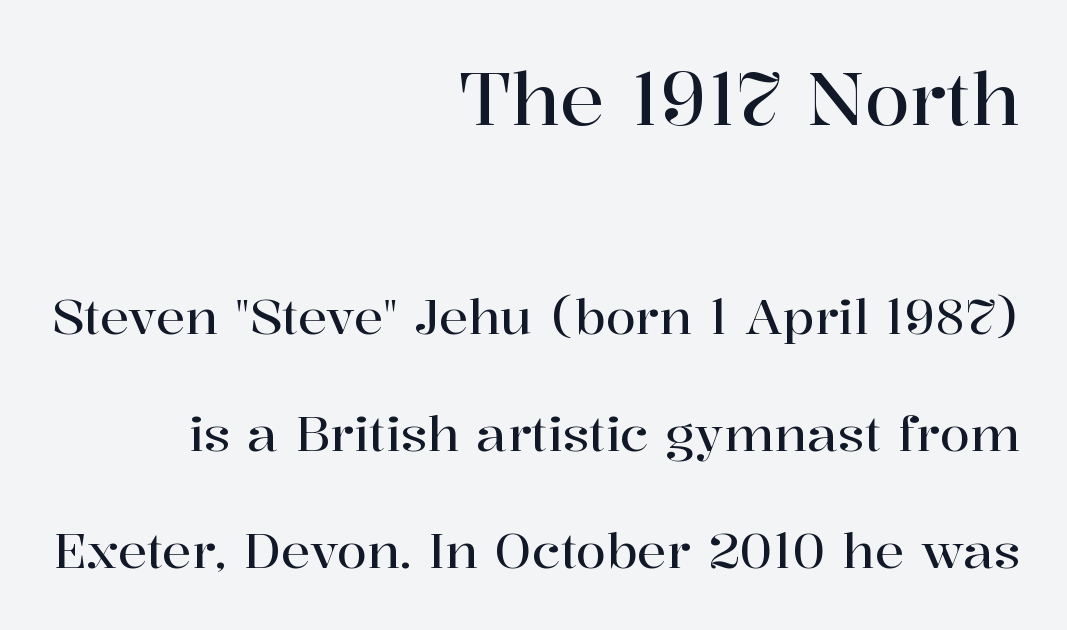
{"serif": "yes", "italic": "no", "width": "normal", "stroke_contrast": "high", "x_height": "medium", "monospaced": "no", "underline": "no", "align": "right", "line_spacing": "loose", "line_spacing_ratio": 2.38, "letter_spacing": "normal", "letter_spacing_em": 0.0, "larger_block": "first", "size_ratio": 1.51, "glyph_px": 74}
